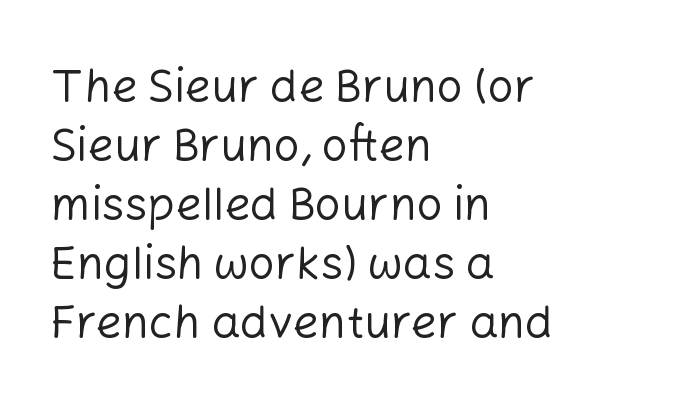
The image shows 46 px regular-weight sans-serif type, upright; set left-aligned, normal line spacing (1.28x), normal letter spacing, not underlined; low stroke contrast and a medium x-height.
